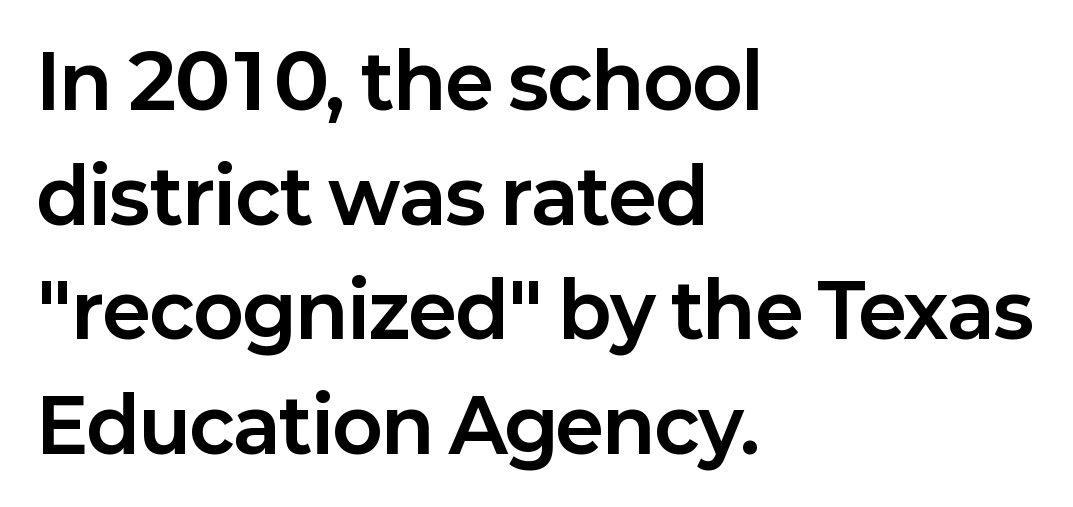
The image shows 74 px bold sans-serif type, upright; set left-aligned, normal line spacing (1.55x), normal letter spacing, not underlined; low stroke contrast and a medium x-height.
